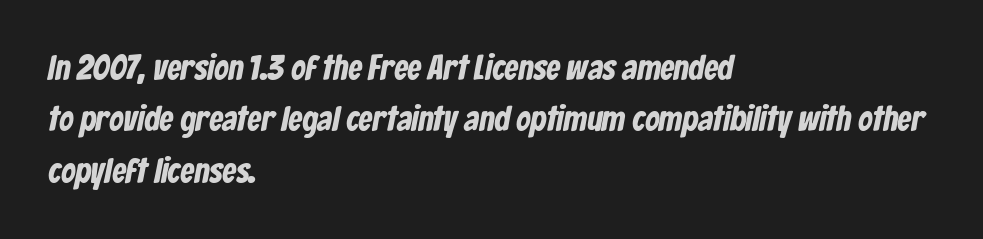
All the whitespace from short lines collects on the right. Leading: standard. A sans-serif font was chosen for this passage. This sample uses plain, unmodified letter spacing.
